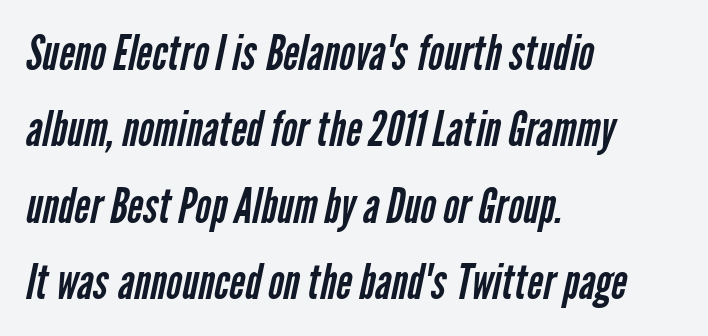
The image shows 48 px regular-weight, condensed sans-serif type; set left-aligned, normal line spacing (1.59x), normal letter spacing, not underlined; low stroke contrast and a medium x-height.
